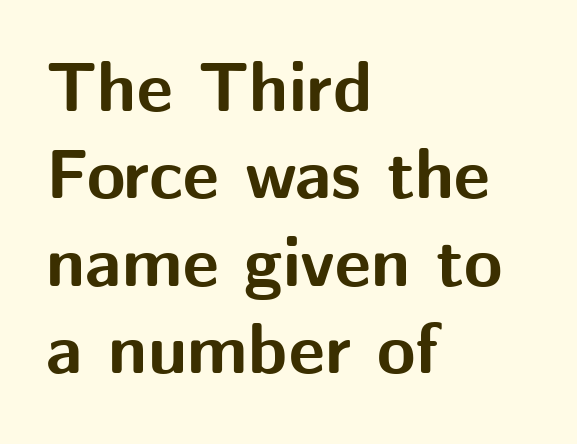
Q: Is the text bold? A: Yes.
Q: Is the text italic (slanted)? A: No, it is upright.
Q: Is the typeface a serif or a sans-serif typeface? A: Sans-serif.
Q: Is the text underlined? A: No.
Q: How is the paragraph aligned? A: Left-aligned.
Q: Is the spacing between letters normal or unusually wide? A: Normal.
Q: Is the spacing between lines tight, normal or loose? A: Normal.
Q: Width (condensed, normal, or wide)? A: Normal.
Q: Stroke contrast? A: Medium.
Q: x-height? A: Medium.
Q: Monospaced? A: No.
